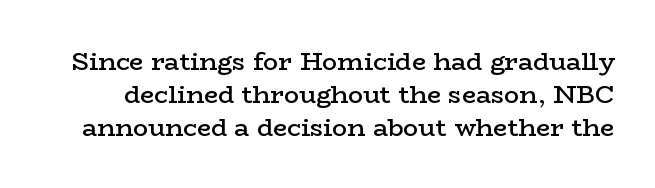
Honestly, the row spacing looks completely unremarkable. Is the type bold? Partly — it's a semibold, heavier than regular but not fully bold. The type sits square on the baseline with zero lean. The face used here is rendered with its standard letterfit. Each row of text sits above clean, open space.
